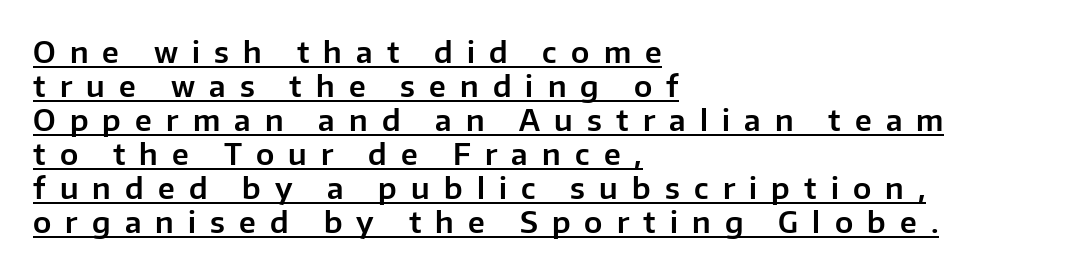
The image shows 29 px sans-serif type, upright; set left-aligned, line spacing 1.17x, unusually wide letter spacing (+0.49 em), underlined; low stroke contrast and a medium x-height.
